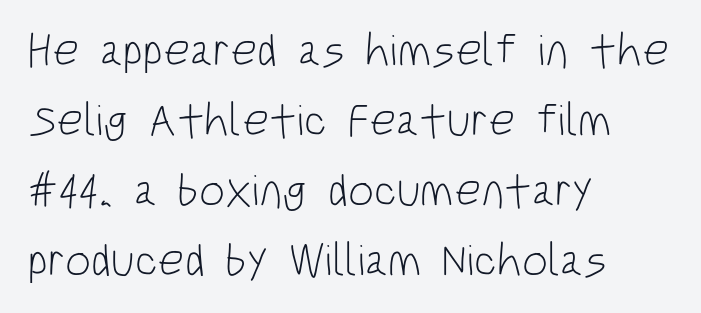
{"serif": "no", "italic": "no", "bold": "no", "weight": "light", "width": "condensed", "stroke_contrast": "low", "x_height": "large", "monospaced": "no", "underline": "no", "align": "left", "line_spacing": "normal", "line_spacing_ratio": 1.52, "letter_spacing": "normal", "letter_spacing_em": 0.0, "glyph_px": 46}
